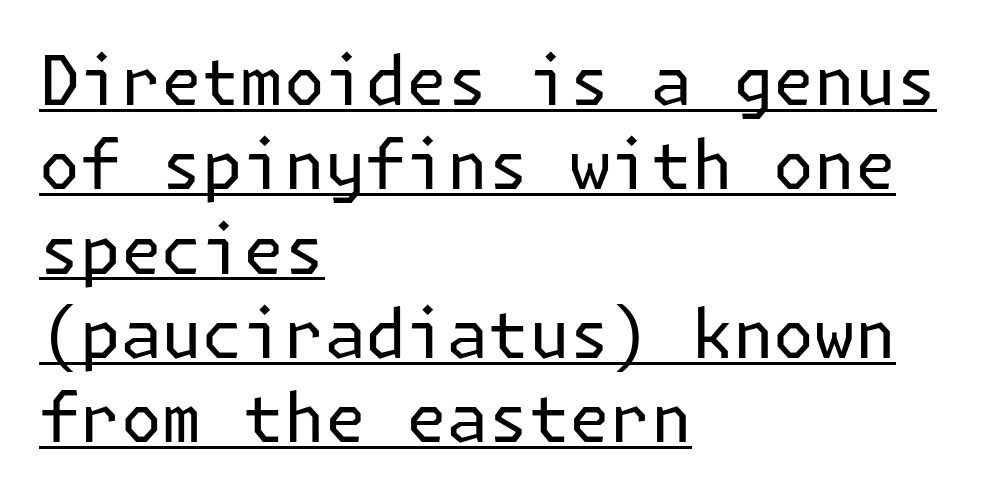
The image shows 68 px regular-weight sans-serif type, upright; set left-aligned, line spacing 1.24x, normal letter spacing, underlined; low stroke contrast and a medium x-height.
